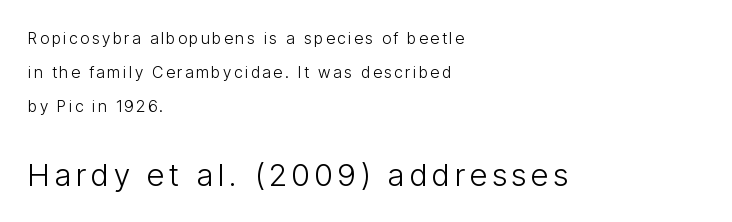
The image shows 31 px light, condensed sans-serif type, upright; set left-aligned, loose line spacing (2.12x), not underlined; the second (bottom) block is 1.94x larger; low stroke contrast and a medium x-height.
